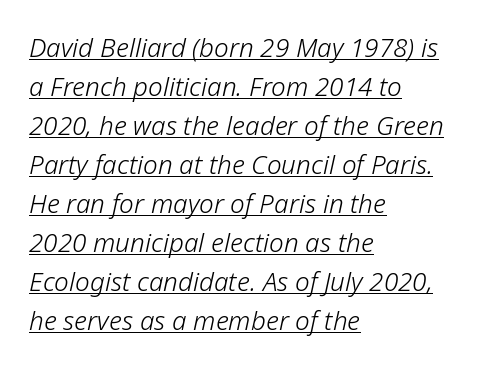
Q: Is the text bold? A: No.
Q: Is the text italic (slanted)? A: Yes, it leans right by about 12 degrees.
Q: Is the text underlined? A: Yes.
Q: How is the paragraph aligned? A: Left-aligned.
Q: Is the spacing between letters normal or unusually wide? A: Normal.
Q: Is the spacing between lines tight, normal or loose? A: Normal.
